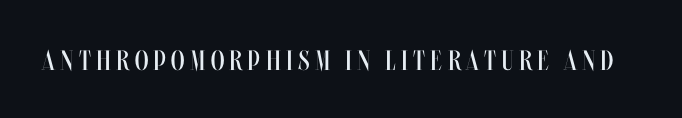
Q: Is the text bold? A: No.
Q: Is the text italic (slanted)? A: No, it is upright.
Q: Is the text underlined? A: No.
Q: Width (condensed, normal, or wide)? A: Condensed.
Q: Stroke contrast? A: Medium.
Q: x-height? A: Large.
Q: Monospaced? A: No.
